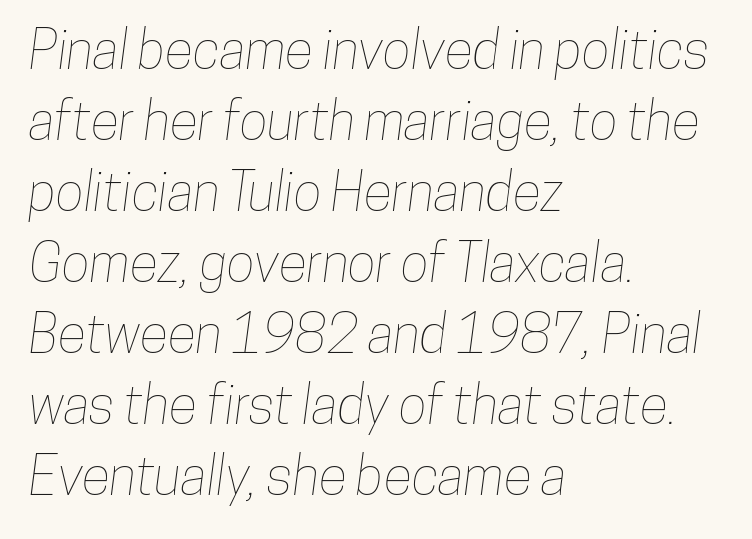
Q: Is the text underlined? A: No.
Q: How is the paragraph aligned? A: Left-aligned.
Q: Is the spacing between letters normal or unusually wide? A: Normal.
Q: Is the spacing between lines tight, normal or loose? A: Normal.
Q: Width (condensed, normal, or wide)? A: Condensed.
Q: Stroke contrast? A: Low.
Q: x-height? A: Medium.
Q: Monospaced? A: No.
